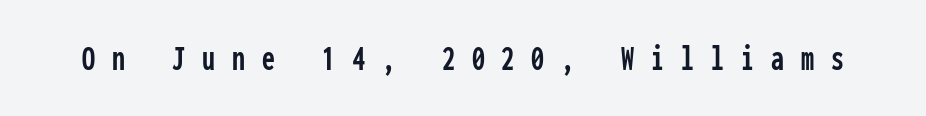
The image shows 37 px condensed sans-serif type, upright, monospaced; set unusually wide letter spacing (+0.46 em), not underlined; low stroke contrast and a medium x-height.
